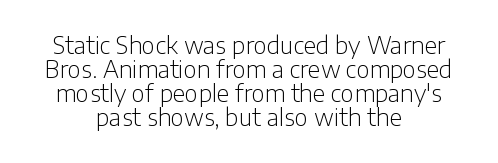
The image shows 23 px text type, upright; set centered, tight line spacing (1.05x), normal letter spacing, not underlined.
